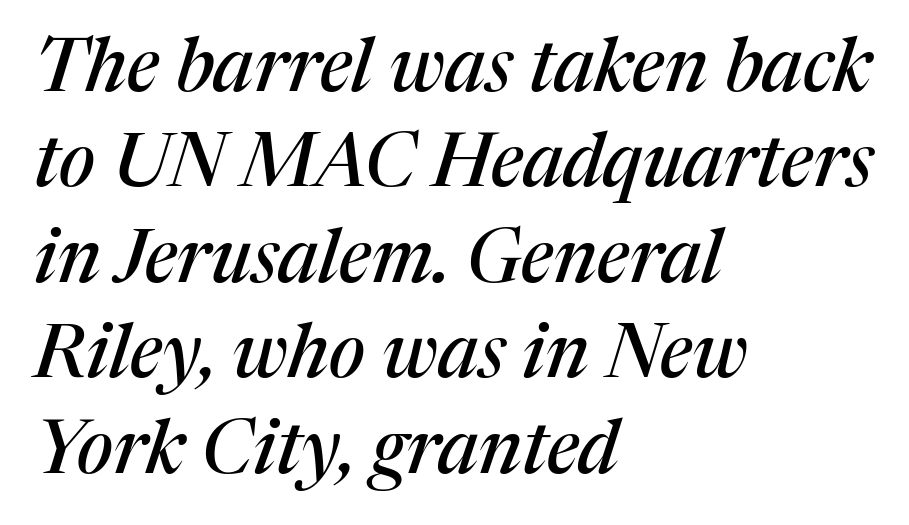
{"serif": "yes", "italic": "yes", "lean": "right", "slant_degrees": 17, "width": "normal", "stroke_contrast": "medium", "x_height": "medium", "monospaced": "no", "underline": "no", "align": "left", "line_spacing": "normal", "line_spacing_ratio": 1.29, "letter_spacing": "normal", "letter_spacing_em": 0.0, "glyph_px": 74}
